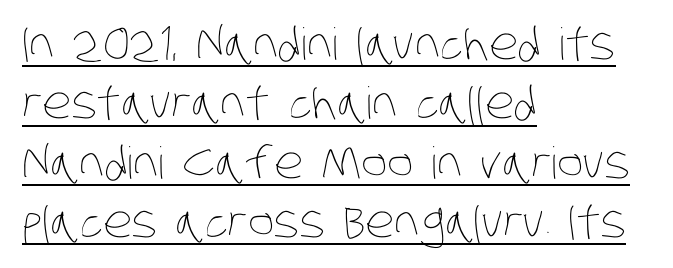
The rendering keeps characters at their native spacing. Do the characters align in a grid? No, the font is proportional. Notice how the passage keeps a crisp vertical edge on the left only. Does a line run under the words? Yes, clearly. On a weight scale, this lands at 450 or below. This sample keeps an unexceptional amount of space between lines.
